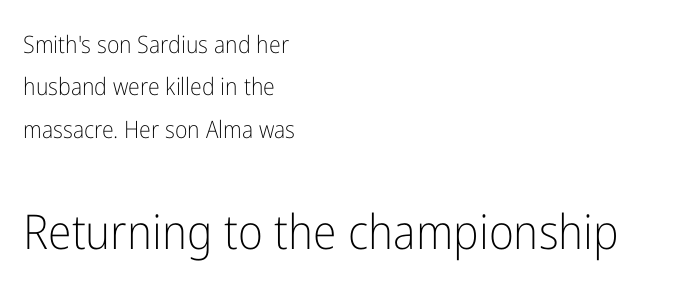
Varying glyph widths throughout — classic text-font behaviour. The text block is weighted toward the left margin, trailing off unevenly rightward. The letterforms sit shoulder to shoulder at normal distance. Character size in the trailing block exceeds that of the leading block.
